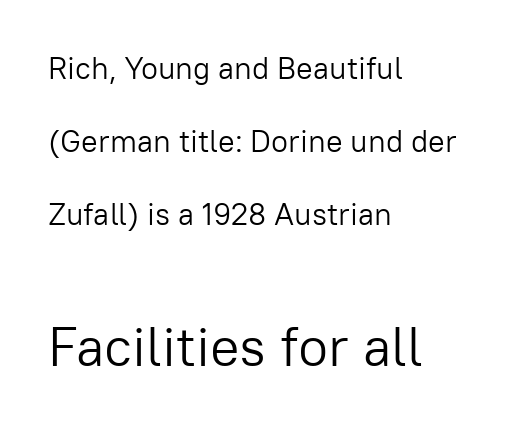
The image shows 55 px light sans-serif type, upright; set left-aligned, loose line spacing (2.35x), normal letter spacing, not underlined; the second (bottom) block is 1.77x larger; low stroke contrast and a medium x-height.
